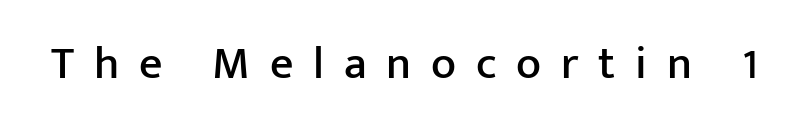
{"serif": "no", "italic": "no", "width": "normal", "stroke_contrast": "low", "x_height": "medium", "monospaced": "no", "underline": "no", "letter_spacing": "wide", "letter_spacing_em": 0.43, "glyph_px": 46}
